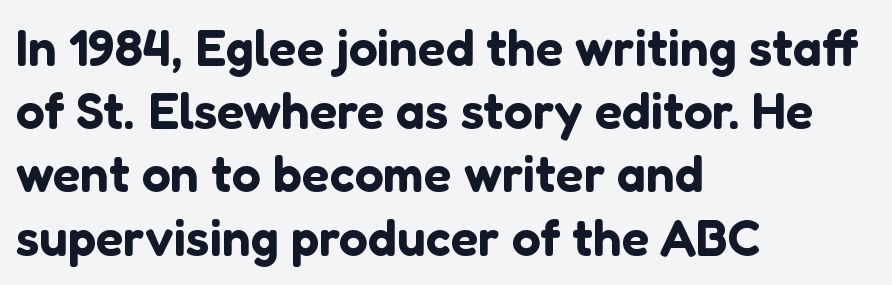
The image shows 51 px sans-serif type, upright; set left-aligned, line spacing 1.24x, normal letter spacing, not underlined; low stroke contrast and a medium x-height.
